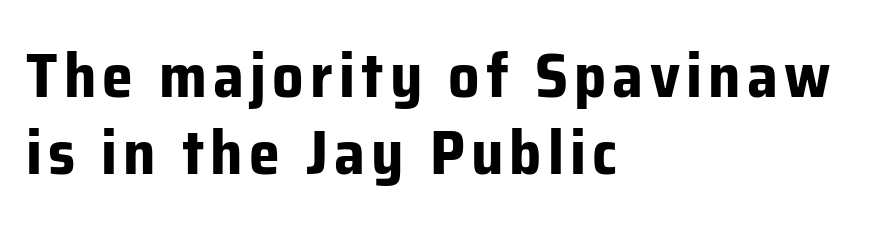
Q: Is the text bold? A: Yes.
Q: Is the text italic (slanted)? A: No, it is upright.
Q: Is the typeface a serif or a sans-serif typeface? A: Sans-serif.
Q: Is the text underlined? A: No.
Q: How is the paragraph aligned? A: Left-aligned.
Q: Is the spacing between lines tight, normal or loose? A: Normal.
Q: Width (condensed, normal, or wide)? A: Normal.
Q: Stroke contrast? A: Low.
Q: x-height? A: Medium.
Q: Monospaced? A: No.
